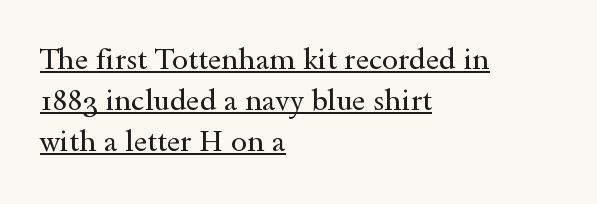
The image shows 29 px regular-weight, wide serif type, upright; set left-aligned, normal line spacing (1.42x), normal letter spacing, underlined; a small x-height.
